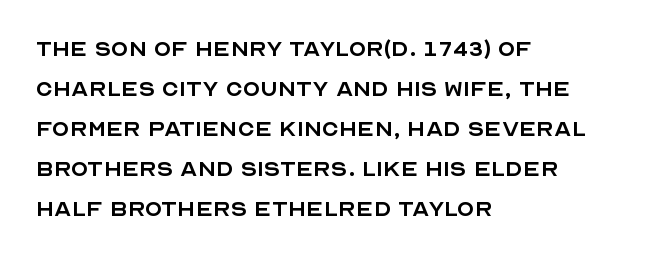
On a weight scale, this lands at 450 or below. Each letter's strokes conclude bluntly, with no projecting serifs. Proportional: the letters do not fall into vertical columns. The paragraph has a hard left edge and a soft right edge. Spacing between characters is what you'd get straight out of the box. The vertical gap from one line to the next is medium.
